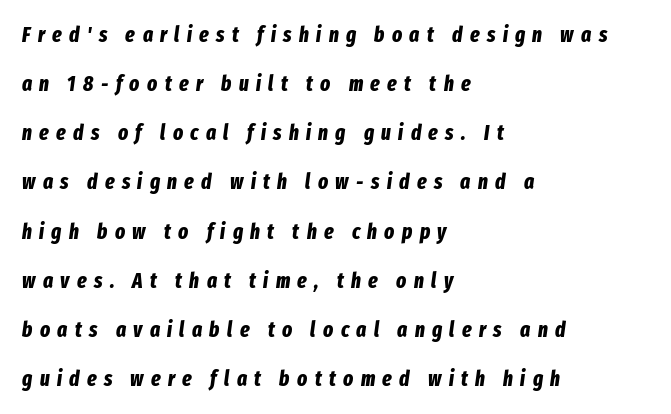
Someone cranked the tracking dial way up on this one. Check under the words: just untouched page. Each line starts at the same left margin while the right side varies. This sample uses an oblique cut, with every glyph tilted off the vertical. Pretty heavy lettering here — definitely bold.
